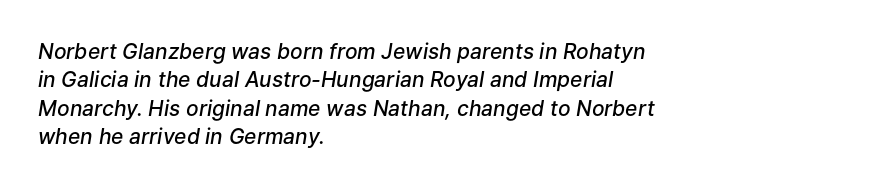
The image shows 21 px text type, italic (leaning right); set left-aligned, normal line spacing (1.35x), normal letter spacing, not underlined.
